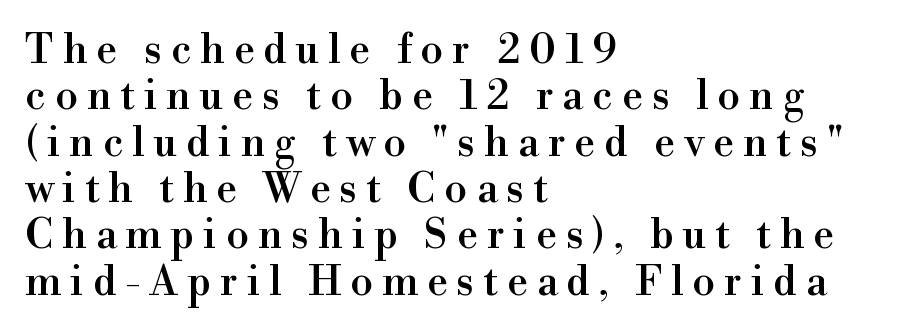
{"serif": "yes", "italic": "no", "width": "normal", "x_height": "small", "monospaced": "no", "underline": "no", "align": "left", "line_spacing": "tight", "line_spacing_ratio": 1.13, "letter_spacing": "wide", "letter_spacing_em": 0.22, "glyph_px": 41}
